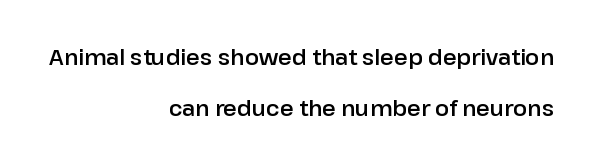
{"italic": "no", "underline": "no", "align": "right", "line_spacing": "loose", "line_spacing_ratio": 2.45, "letter_spacing": "normal", "letter_spacing_em": 0.0, "glyph_px": 21}
